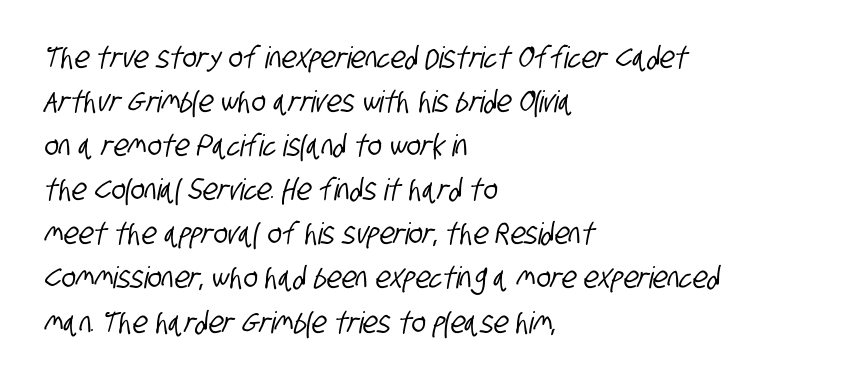
{"serif": "no", "width": "condensed", "stroke_contrast": "low", "x_height": "large", "monospaced": "no", "underline": "no", "align": "left", "line_spacing": "normal", "line_spacing_ratio": 1.47, "letter_spacing": "normal", "letter_spacing_em": 0.0, "glyph_px": 30}
